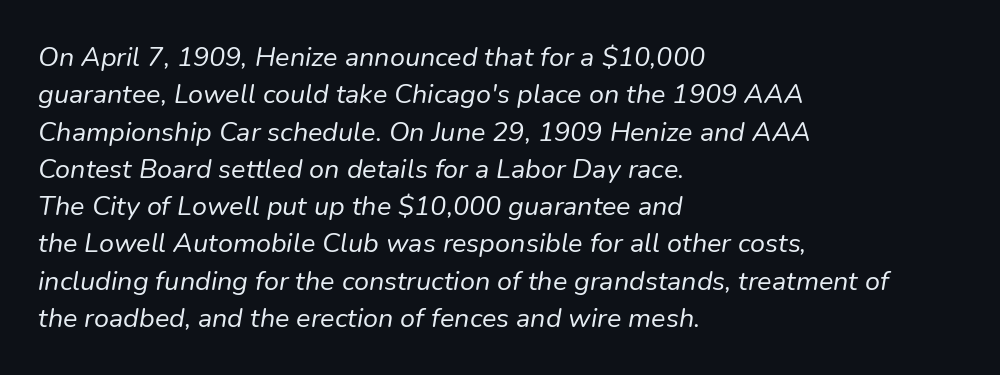
{"italic": "yes", "lean": "right", "slant_degrees": 9, "bold": "no", "underline": "no", "align": "left", "line_spacing": "normal", "line_spacing_ratio": 1.38, "letter_spacing": "normal", "letter_spacing_em": 0.0, "glyph_px": 27}
